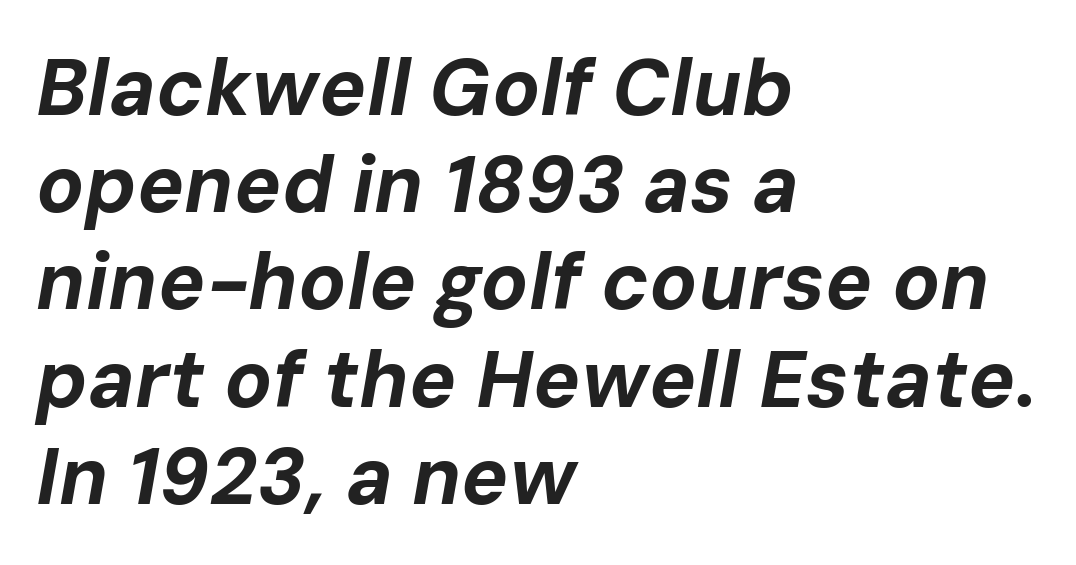
The image shows 79 px bold type, italic (leaning right); set left-aligned, line spacing 1.23x, normal letter spacing, not underlined; low stroke contrast and a medium x-height.
